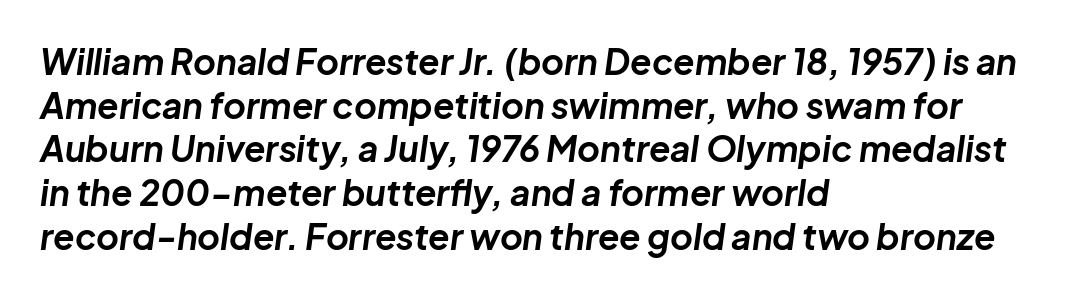
{"italic": "yes", "lean": "right", "slant_degrees": 8, "bold": "yes", "weight": "bold", "width": "normal", "stroke_contrast": "low", "x_height": "medium", "monospaced": "no", "underline": "no", "align": "left", "line_spacing": "normal", "line_spacing_ratio": 1.25, "letter_spacing": "normal", "letter_spacing_em": 0.0, "glyph_px": 35}
